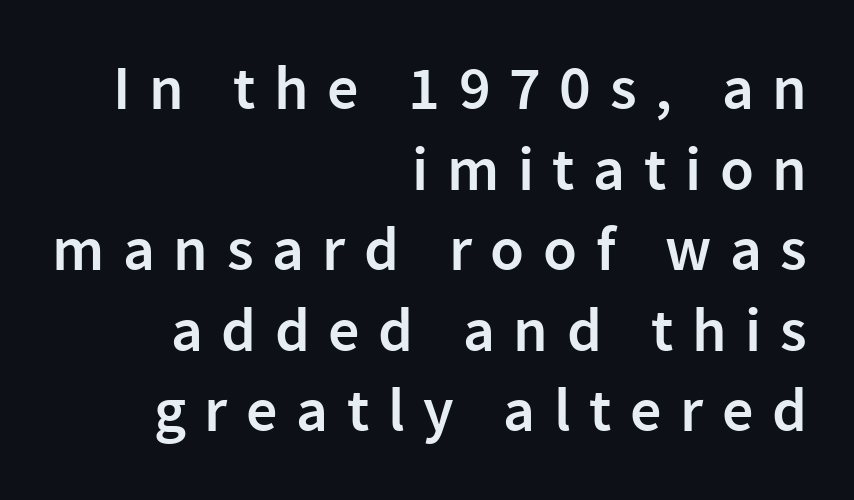
{"serif": "no", "italic": "no", "bold": "semi", "weight": "semibold", "width": "normal", "stroke_contrast": "low", "x_height": "medium", "monospaced": "no", "underline": "no", "align": "right", "line_spacing": "normal", "line_spacing_ratio": 1.3, "letter_spacing": "wide", "letter_spacing_em": 0.3, "glyph_px": 62}
